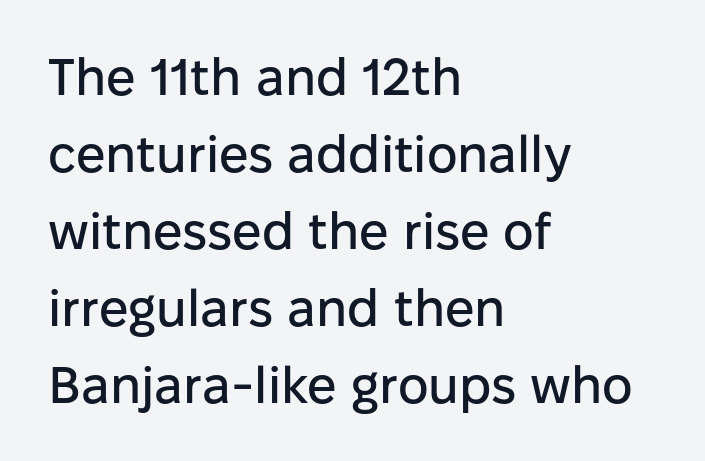
Q: Is the text italic (slanted)? A: No, it is upright.
Q: Is the typeface a serif or a sans-serif typeface? A: Sans-serif.
Q: Is the text underlined? A: No.
Q: How is the paragraph aligned? A: Left-aligned.
Q: Is the spacing between letters normal or unusually wide? A: Normal.
Q: Is the spacing between lines tight, normal or loose? A: Normal.
Q: Width (condensed, normal, or wide)? A: Normal.
Q: Stroke contrast? A: Low.
Q: x-height? A: Medium.
Q: Monospaced? A: No.
